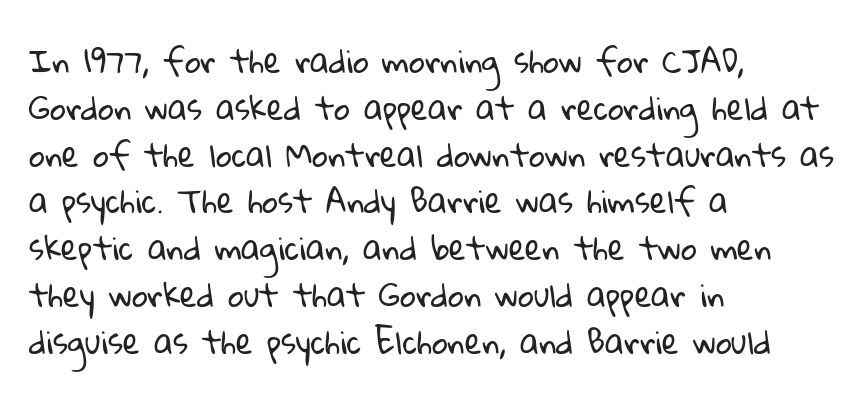
{"serif": "no", "bold": "no", "weight": "regular", "width": "normal", "stroke_contrast": "low", "x_height": "medium", "monospaced": "no", "underline": "no", "align": "left", "line_spacing": "normal", "line_spacing_ratio": 1.51, "letter_spacing": "normal", "letter_spacing_em": 0.0, "glyph_px": 31}
